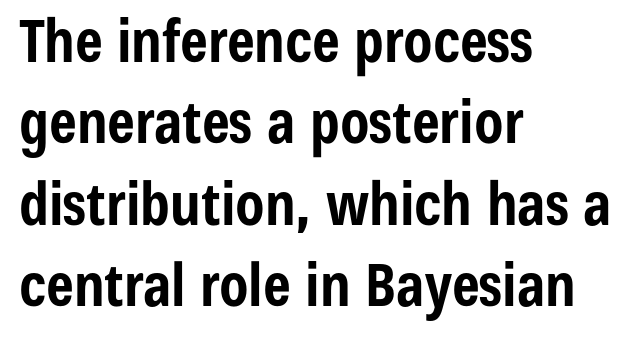
The letters advance in unequal steps, a hallmark of proportional type. Nope, not italic — everything's standing straight. The type is set solid horizontally, with unmodified tracking. A typesetter would label this face a sans. Does the leading feel generous? No, just average.
